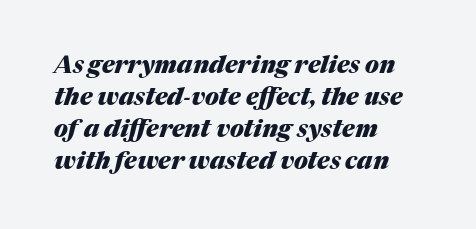
Q: Is the text bold? A: Yes.
Q: Is the text italic (slanted)? A: Yes, it leans right by about 17 degrees.
Q: Is the text underlined? A: No.
Q: How is the paragraph aligned? A: Left-aligned.
Q: Is the spacing between letters normal or unusually wide? A: Normal.
Q: Is the spacing between lines tight, normal or loose? A: Normal.
